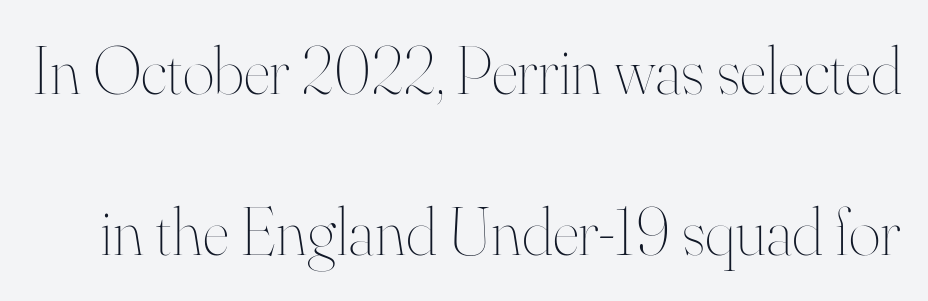
This is the regular roman posture of the typeface. Proportional: the letters do not fall into vertical columns. Honestly, the letter spacing is just normal — you wouldn't notice it. On a weight scale, this lands at 450 or below. The gap between lines stays unmarked.
